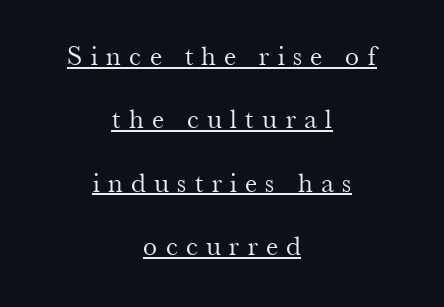
Q: Is the text bold? A: No.
Q: Is the text italic (slanted)? A: No, it is upright.
Q: Is the typeface a serif or a sans-serif typeface? A: Serif.
Q: Is the text underlined? A: Yes.
Q: How is the paragraph aligned? A: Centered.
Q: Is the spacing between letters normal or unusually wide? A: Unusually wide.
Q: Is the spacing between lines tight, normal or loose? A: Loose.
Q: Width (condensed, normal, or wide)? A: Normal.
Q: Stroke contrast? A: Medium.
Q: x-height? A: Small.
Q: Monospaced? A: No.
